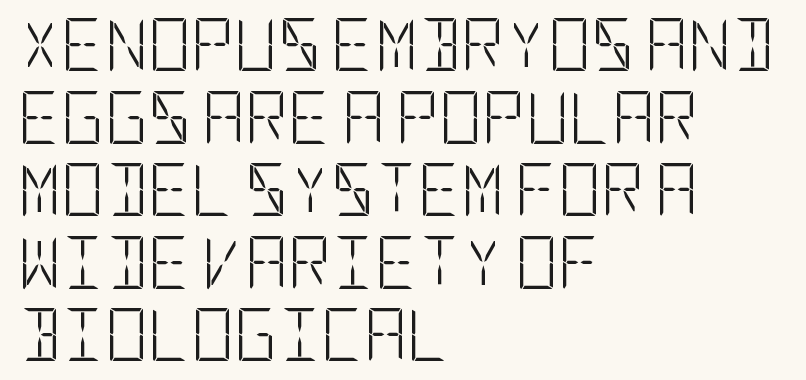
{"serif": "no", "italic": "no", "bold": "no", "weight": "light", "width": "condensed", "stroke_contrast": "low", "x_height": "large", "underline": "no", "align": "left", "line_spacing": "normal", "line_spacing_ratio": 1.37, "letter_spacing": "normal", "letter_spacing_em": 0.0, "glyph_px": 53}
